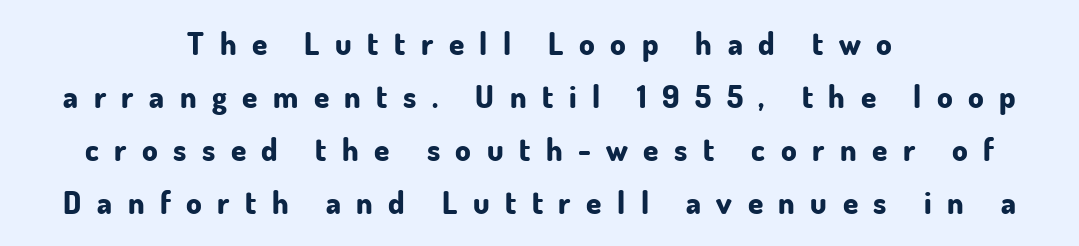
Q: Is the text bold? A: Yes.
Q: Is the text italic (slanted)? A: No, it is upright.
Q: Is the typeface a serif or a sans-serif typeface? A: Sans-serif.
Q: Is the text underlined? A: No.
Q: How is the paragraph aligned? A: Centered.
Q: Is the spacing between letters normal or unusually wide? A: Unusually wide.
Q: Width (condensed, normal, or wide)? A: Normal.
Q: Stroke contrast? A: Low.
Q: x-height? A: Small.
Q: Monospaced? A: No.
